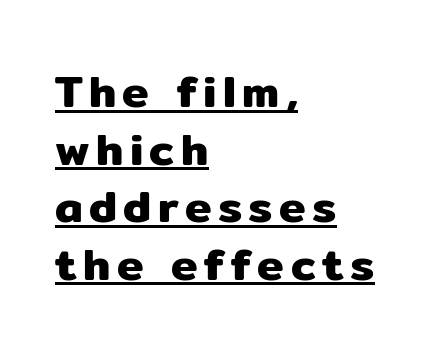
If you drew a line through each stem, it would be perfectly vertical. Spacing verdict: proportional, widths tailored to each character. Beneath each row of characters lies a ruled line. This rendering employs a face without finishing strokes, i.e., a sans-serif. Left-aligned paragraph, ragged on the right.
